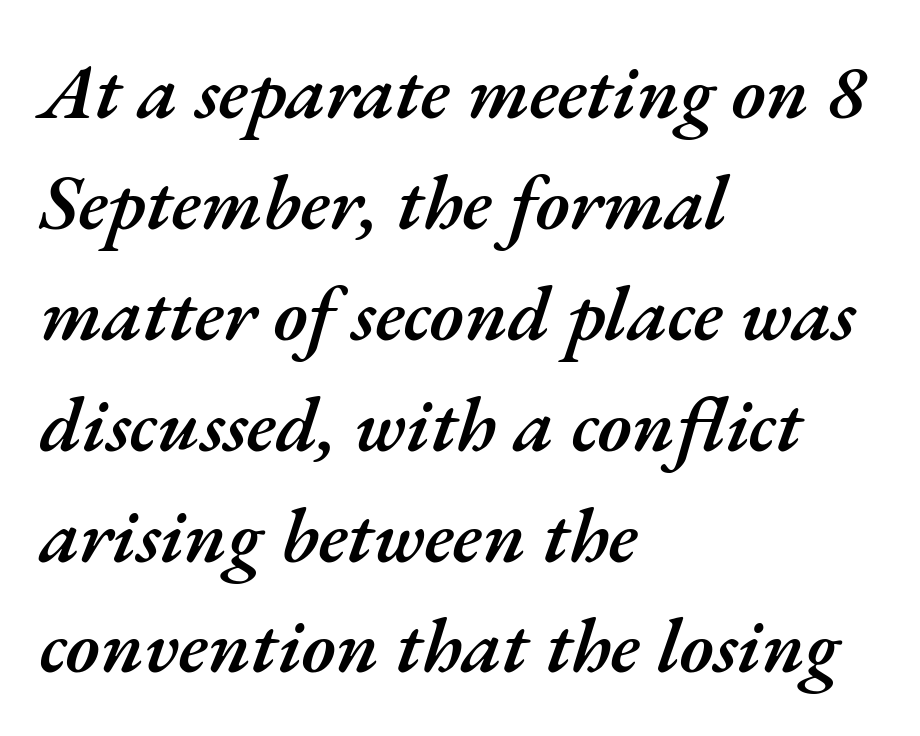
Q: Is the text bold? A: Semi-bold.
Q: Is the text italic (slanted)? A: Yes, it leans right by about 17 degrees.
Q: Is the text underlined? A: No.
Q: How is the paragraph aligned? A: Left-aligned.
Q: Is the spacing between letters normal or unusually wide? A: Normal.
Q: Is the spacing between lines tight, normal or loose? A: Normal.
Q: Width (condensed, normal, or wide)? A: Normal.
Q: Stroke contrast? A: Medium.
Q: x-height? A: Small.
Q: Monospaced? A: No.
